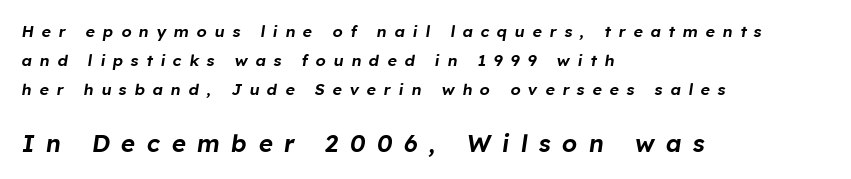
Note: smaller setting up top, larger setting below. The baseline area is clear. The horizontal fit of the characters is loose and conspicuously gappy. Does the copy run flush right? No — it runs flush left. In terms of posture, this sample is oblique.
